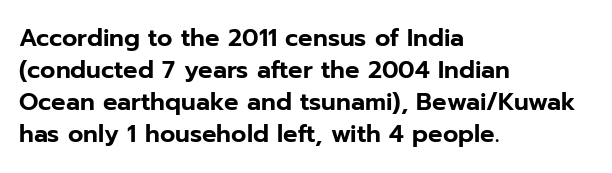
Q: Is the text italic (slanted)? A: No, it is upright.
Q: Is the text underlined? A: No.
Q: How is the paragraph aligned? A: Left-aligned.
Q: Is the spacing between letters normal or unusually wide? A: Normal.
Q: Is the spacing between lines tight, normal or loose? A: Normal.
